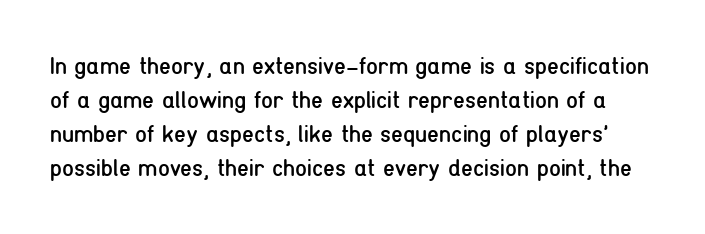
Q: Is the text bold? A: No.
Q: Is the text italic (slanted)? A: No, it is upright.
Q: Is the text underlined? A: No.
Q: Is the spacing between letters normal or unusually wide? A: Normal.
Q: Is the spacing between lines tight, normal or loose? A: Normal.
